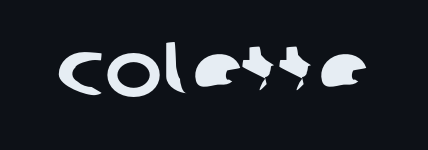
The passage shown has conventional tracking throughout. Note the varied advance widths — an 'i' is clearly narrower than an 'm'. Quick note: underline off. Does the type have serifs? No, each stem ends abruptly.
